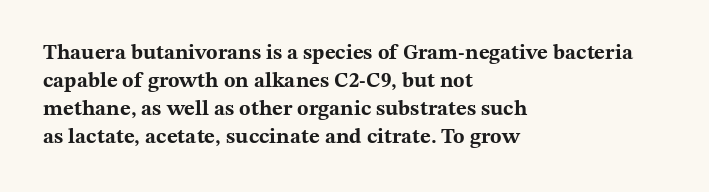
{"italic": "no", "bold": "yes", "underline": "no", "align": "left", "line_spacing": "normal", "line_spacing_ratio": 1.34, "letter_spacing": "normal", "letter_spacing_em": 0.0, "glyph_px": 21}
